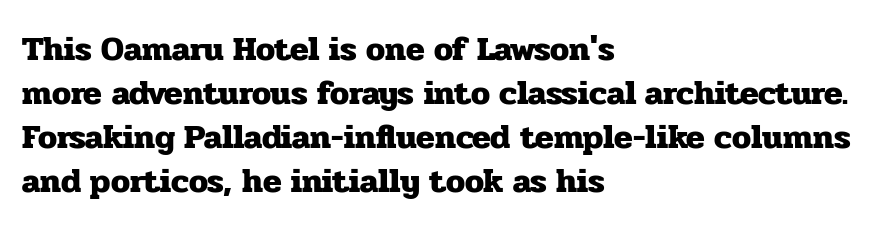
{"serif": "yes", "italic": "no", "bold": "yes", "weight": "heavy", "width": "normal", "stroke_contrast": "low", "x_height": "medium", "monospaced": "no", "underline": "no", "align": "left", "line_spacing": "normal", "line_spacing_ratio": 1.29, "letter_spacing": "normal", "letter_spacing_em": 0.0, "glyph_px": 34}
